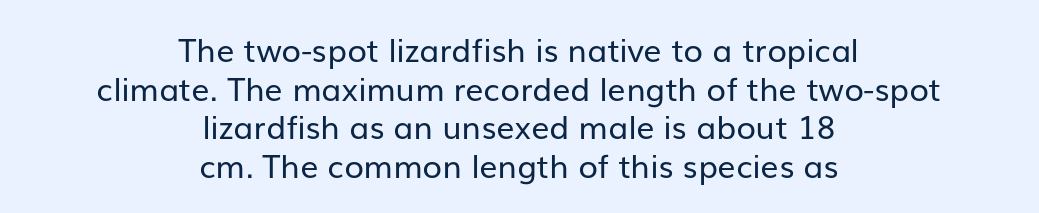
The cut favours lightness, reaching ordinary text weight at its darkest. Any mark beneath the type? The region is blank. Caption: multi-line text, centered on the measure. The face used here is proportionally spaced, like ordinary book or web type.
